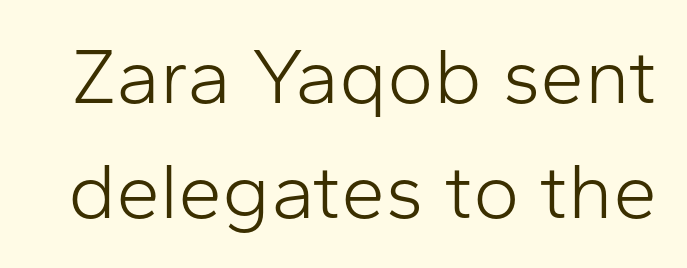
Every character sits straight up, as roman type does. The strokes carry an ordinary text weight at most. Nobody drew a line under any word here. Are there feet on the stems? There aren't — it's a sans. The tracking reads as untouched default to a designer's eye.
